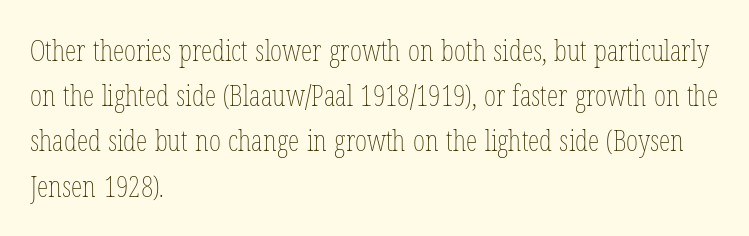
{"italic": "no", "bold": "no", "weight": "thin", "width": "condensed", "stroke_contrast": "low", "x_height": "medium", "monospaced": "no", "underline": "no", "align": "left", "line_spacing": "normal", "line_spacing_ratio": 1.56, "letter_spacing": "normal", "letter_spacing_em": 0.0, "glyph_px": 29}
